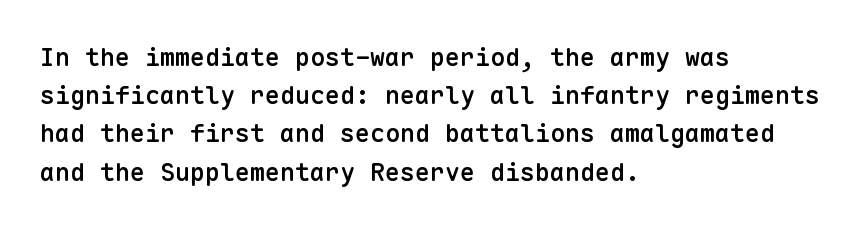
{"italic": "no", "bold": "semi", "underline": "no", "align": "left", "line_spacing": "normal", "line_spacing_ratio": 1.53, "letter_spacing": "normal", "letter_spacing_em": 0.0, "glyph_px": 25}
